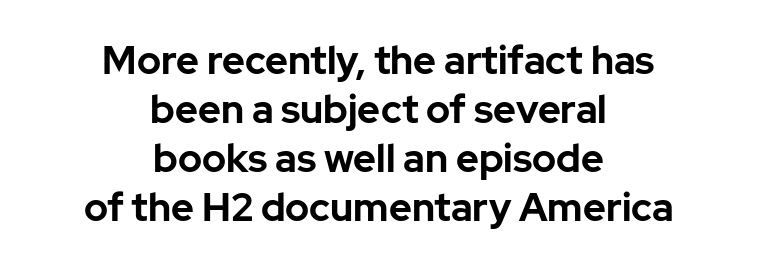
{"serif": "no", "italic": "no", "bold": "yes", "weight": "bold", "width": "normal", "stroke_contrast": "low", "x_height": "medium", "monospaced": "no", "underline": "no", "align": "center", "line_spacing": "normal", "line_spacing_ratio": 1.26, "letter_spacing": "normal", "letter_spacing_em": 0.0, "glyph_px": 39}
